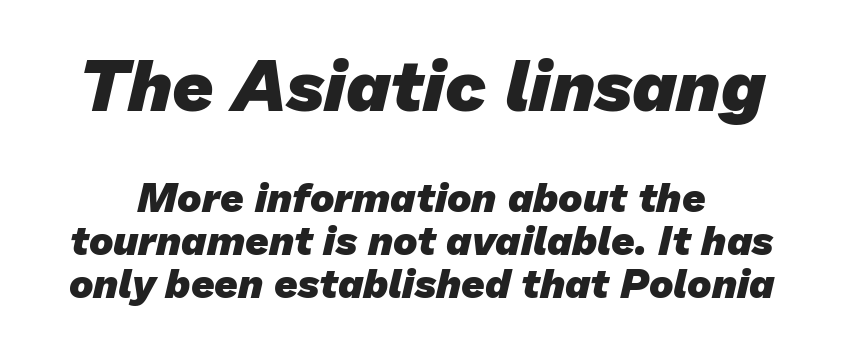
The image shows 72 px heavy sans-serif type; set tight line spacing (1.05x), normal letter spacing, not underlined; the first (top) block is 1.76x larger; low stroke contrast and a medium x-height.
